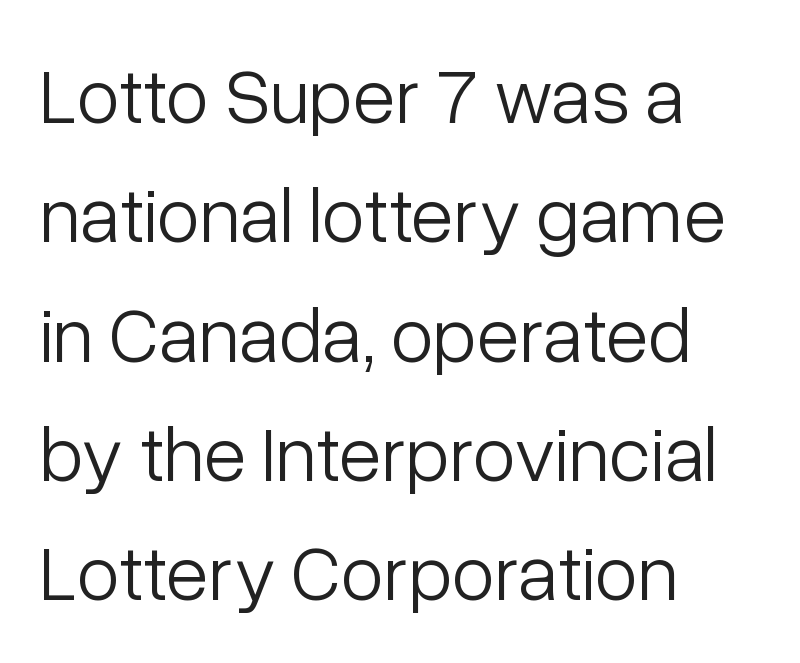
Q: Is the text bold? A: No.
Q: Is the text italic (slanted)? A: No, it is upright.
Q: Is the typeface a serif or a sans-serif typeface? A: Sans-serif.
Q: Is the text underlined? A: No.
Q: How is the paragraph aligned? A: Left-aligned.
Q: Is the spacing between letters normal or unusually wide? A: Normal.
Q: Is the spacing between lines tight, normal or loose? A: Normal.
Q: Width (condensed, normal, or wide)? A: Normal.
Q: Stroke contrast? A: Low.
Q: x-height? A: Medium.
Q: Monospaced? A: No.
